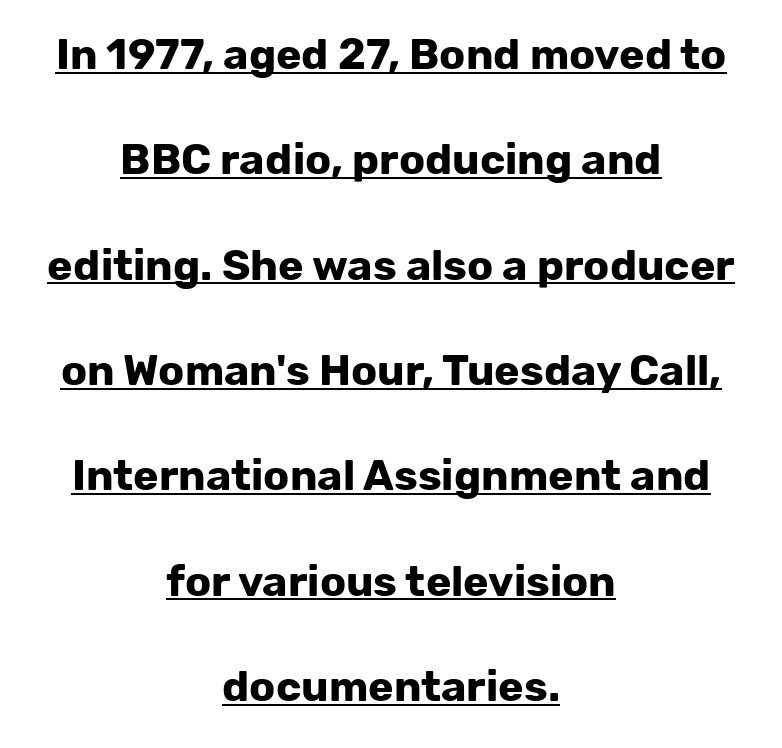
I'd describe the lettering as bold — thick and assertive. Varying glyph widths throughout — classic text-font behaviour. Neither beginnings nor endings align; midpoints do. Emphasis is given by a line drawn under the lettering. A typesetter would call this zero additional tracking. Line spacing here is loose.
